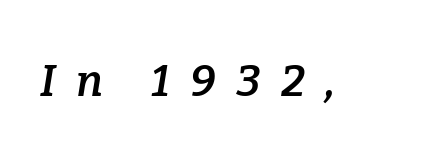
{"serif": "yes", "italic": "yes", "lean": "right", "slant_degrees": 9, "bold": "semi", "weight": "semibold", "width": "normal", "stroke_contrast": "low", "x_height": "medium", "monospaced": "no", "underline": "no", "letter_spacing": "wide", "letter_spacing_em": 0.46, "glyph_px": 44}
